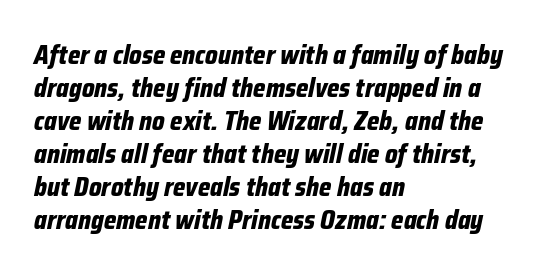
Vertical spacing — default. Between one letter and the next there's only the usual sliver of space. Characters are canted at an angle relative to the baseline's perpendicular. The string is rendered with underlining switched off.
